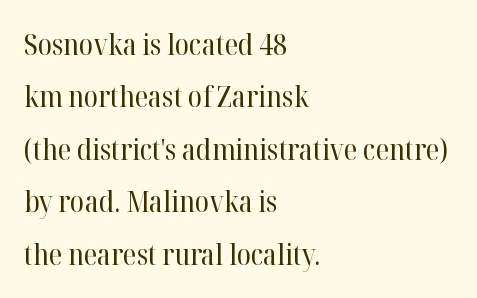
{"serif": "yes", "italic": "no", "bold": "no", "weight": "regular", "width": "normal", "stroke_contrast": "high", "x_height": "medium", "monospaced": "no", "underline": "no", "align": "left", "line_spacing_ratio": 1.81, "letter_spacing": "normal", "letter_spacing_em": 0.0, "glyph_px": 29}
